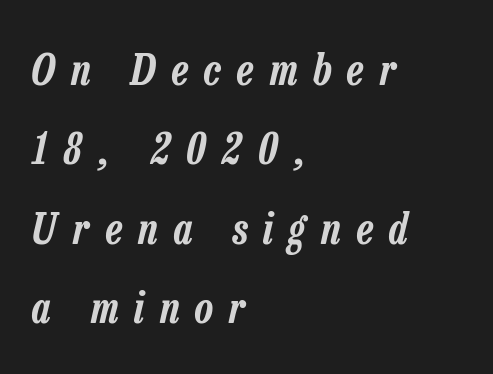
The ragged edge is on the right, which tells us the setting is flush left. The rendering uses natural spacing where letterforms have individual widths. Between one letter and the next there's a generous, obvious gap. The font's italic variant was chosen for this text. Anything drawn beneath the words? Only blank space.
